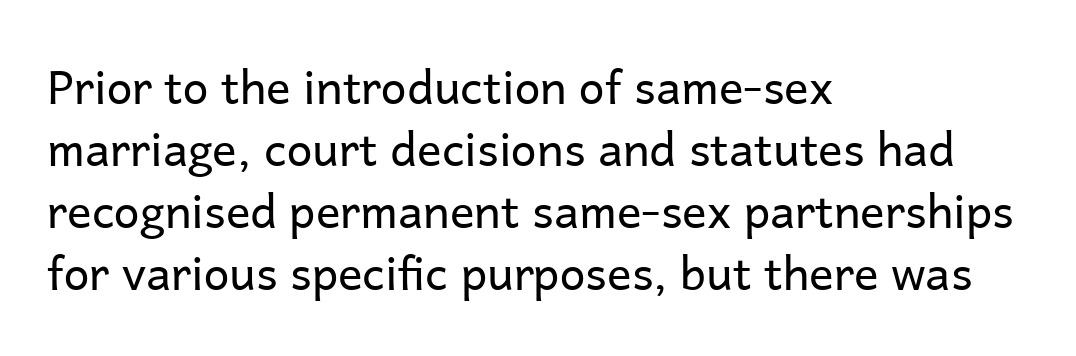
Q: Is the text bold? A: No.
Q: Is the text italic (slanted)? A: No, it is upright.
Q: Is the typeface a serif or a sans-serif typeface? A: Sans-serif.
Q: Is the text underlined? A: No.
Q: How is the paragraph aligned? A: Left-aligned.
Q: Is the spacing between letters normal or unusually wide? A: Normal.
Q: Is the spacing between lines tight, normal or loose? A: Normal.
Q: Width (condensed, normal, or wide)? A: Normal.
Q: Stroke contrast? A: Low.
Q: x-height? A: Medium.
Q: Monospaced? A: No.
